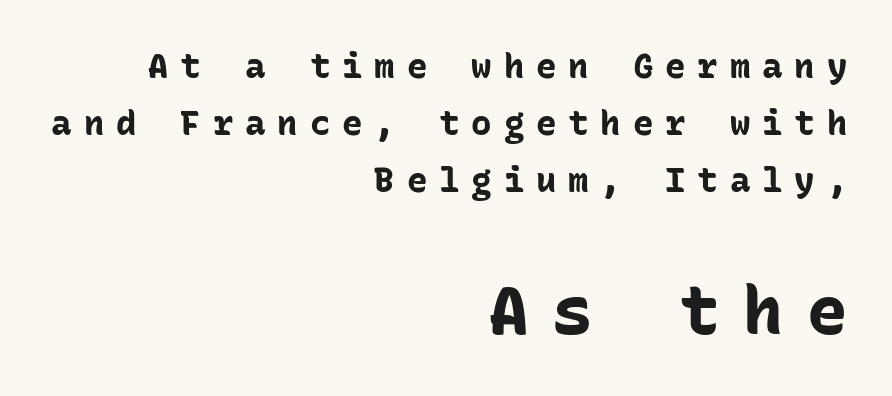
The image shows 67 px bold sans-serif type, upright, monospaced; set right-aligned, normal line spacing (1.68x), unusually wide letter spacing (+0.35 em), not underlined; the second (bottom) block is 1.97x larger; low stroke contrast and a medium x-height.
